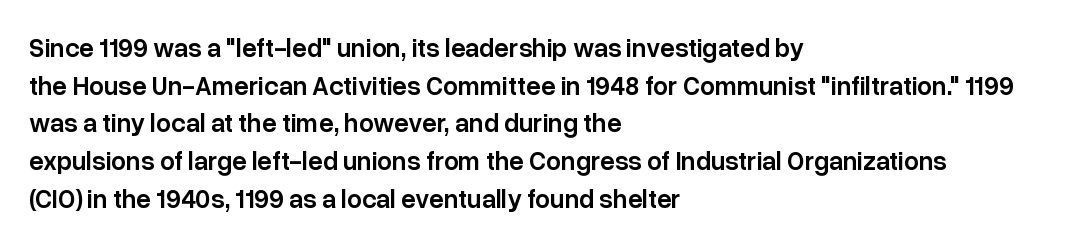
Q: Is the text bold? A: Semi-bold.
Q: Is the text italic (slanted)? A: No, it is upright.
Q: Is the text underlined? A: No.
Q: How is the paragraph aligned? A: Left-aligned.
Q: Is the spacing between letters normal or unusually wide? A: Normal.
Q: Is the spacing between lines tight, normal or loose? A: Normal.
